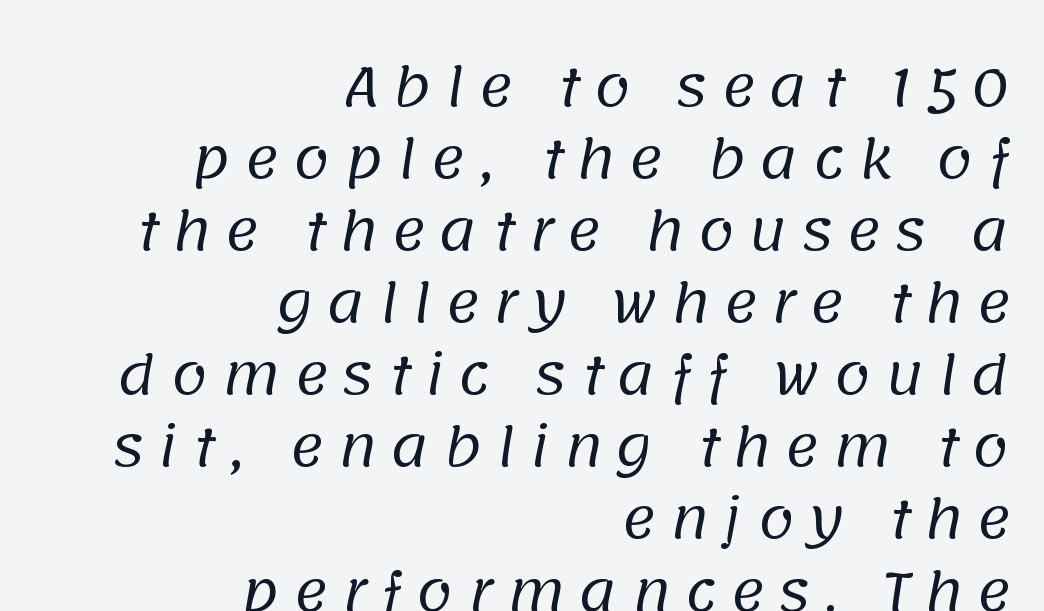
Q: Is the text bold? A: No.
Q: Is the typeface a serif or a sans-serif typeface? A: Sans-serif.
Q: Is the text underlined? A: No.
Q: How is the paragraph aligned? A: Right-aligned.
Q: Is the spacing between letters normal or unusually wide? A: Unusually wide.
Q: Is the spacing between lines tight, normal or loose? A: Normal.
Q: Width (condensed, normal, or wide)? A: Normal.
Q: Stroke contrast? A: Low.
Q: x-height? A: Large.
Q: Monospaced? A: No.
